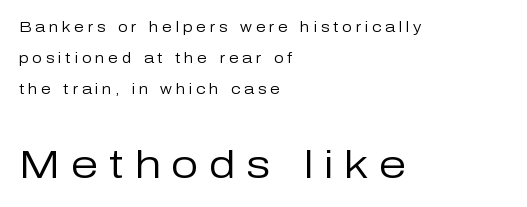
{"serif": "no", "italic": "no", "bold": "no", "weight": "regular", "width": "normal", "stroke_contrast": "low", "x_height": "medium", "monospaced": "no", "underline": "no", "align": "left", "line_spacing": "loose", "line_spacing_ratio": 2.22, "letter_spacing": "wide", "letter_spacing_em": 0.27, "larger_block": "second", "size_ratio": 2.79, "glyph_px": 39}
